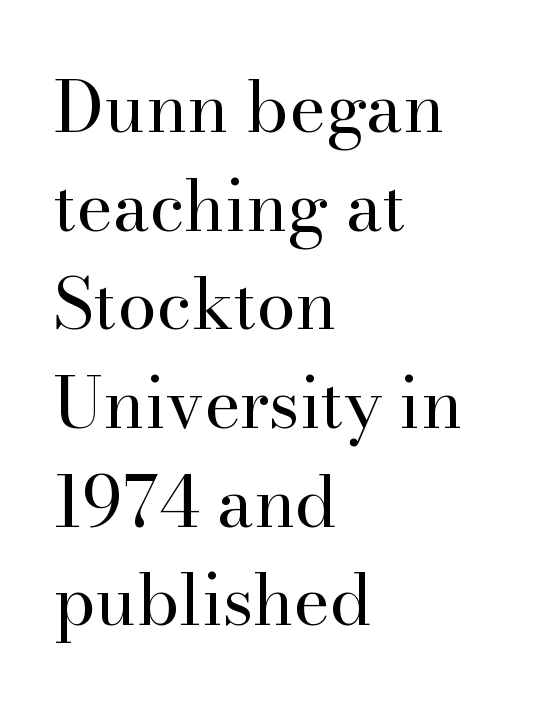
{"serif": "yes", "italic": "no", "bold": "no", "weight": "regular", "width": "normal", "stroke_contrast": "high", "x_height": "small", "monospaced": "no", "underline": "no", "align": "left", "line_spacing": "normal", "line_spacing_ratio": 1.41, "letter_spacing": "normal", "letter_spacing_em": 0.0, "glyph_px": 70}
